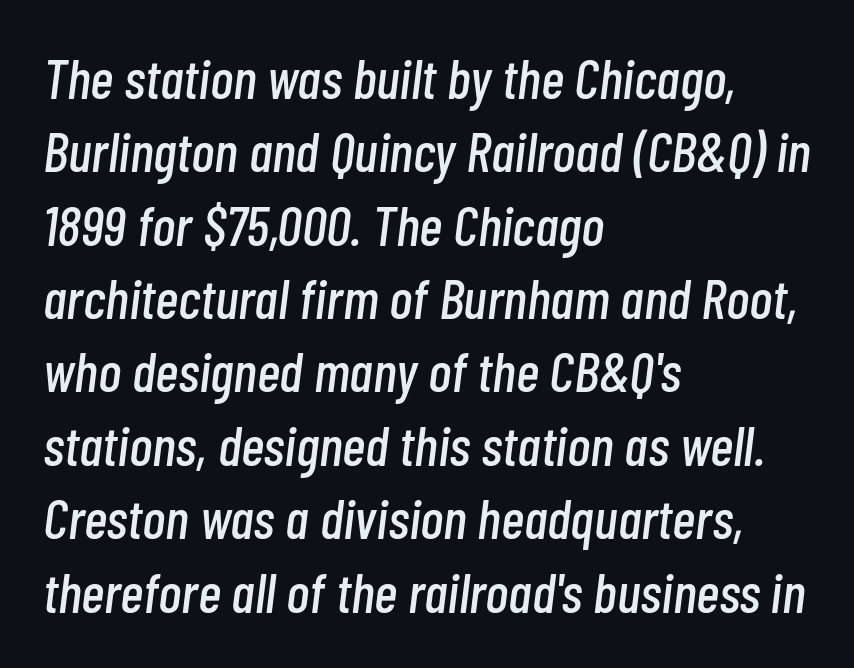
Q: Is the text italic (slanted)? A: Yes, it leans right by about 7 degrees.
Q: Is the text underlined? A: No.
Q: How is the paragraph aligned? A: Left-aligned.
Q: Is the spacing between letters normal or unusually wide? A: Normal.
Q: Is the spacing between lines tight, normal or loose? A: Normal.
Q: Width (condensed, normal, or wide)? A: Condensed.
Q: Stroke contrast? A: Low.
Q: x-height? A: Medium.
Q: Monospaced? A: No.
